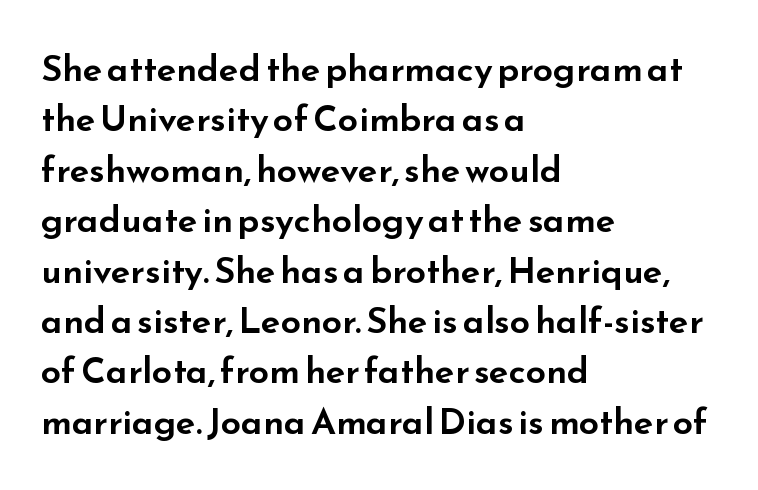
The image shows 36 px wide sans-serif type, upright; set left-aligned, normal line spacing (1.4x), normal letter spacing, not underlined; low stroke contrast and a small x-height.
